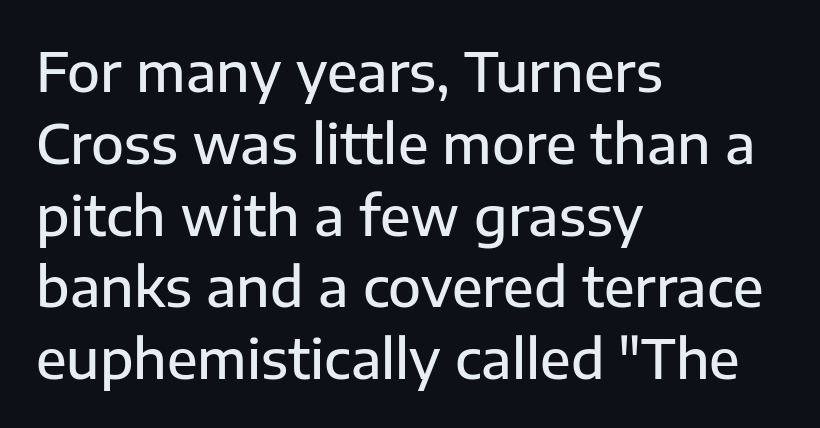
The rendering shows plain stroke endings on the letterforms — a sans-serif design. Normally led — the rows are evenly, conventionally spaced. The typography opts for an upright posture over an oblique one. Tracking value appears to be zero — textbook default spacing. As a designer I'd log this as weight 600, semibold.
